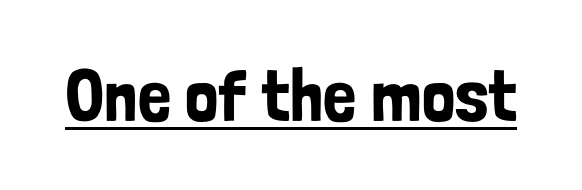
Note: no serifs on the glyphs. The passage shown is typed in a proportional face where columns would drift. The font's upright variant was chosen for this text. Caption: lettering with a line underneath.
